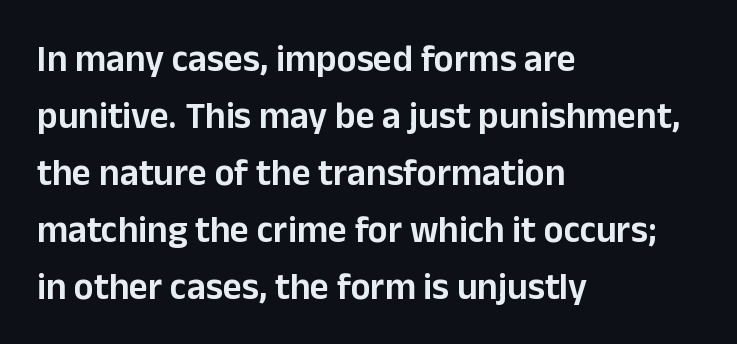
Q: Is the text italic (slanted)? A: No, it is upright.
Q: Is the typeface a serif or a sans-serif typeface? A: Sans-serif.
Q: Is the text underlined? A: No.
Q: How is the paragraph aligned? A: Left-aligned.
Q: Is the spacing between letters normal or unusually wide? A: Normal.
Q: Is the spacing between lines tight, normal or loose? A: Normal.
Q: Width (condensed, normal, or wide)? A: Normal.
Q: Stroke contrast? A: Low.
Q: x-height? A: Medium.
Q: Monospaced? A: No.
